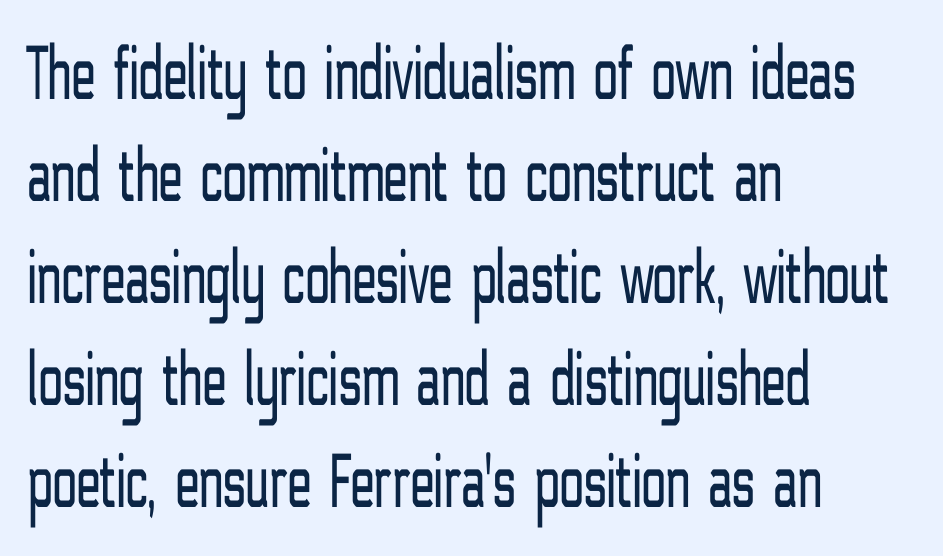
The image shows 79 px light, condensed sans-serif type, upright; set left-aligned, normal line spacing (1.29x), normal letter spacing, not underlined; low stroke contrast and a medium x-height.
